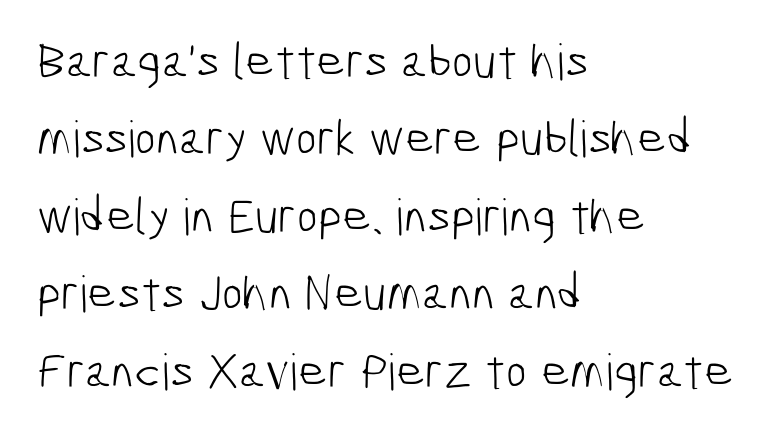
{"serif": "no", "bold": "no", "weight": "light", "width": "condensed", "stroke_contrast": "low", "x_height": "medium", "monospaced": "no", "underline": "no", "align": "left", "line_spacing": "normal", "line_spacing_ratio": 1.55, "letter_spacing": "normal", "letter_spacing_em": 0.0, "glyph_px": 50}
